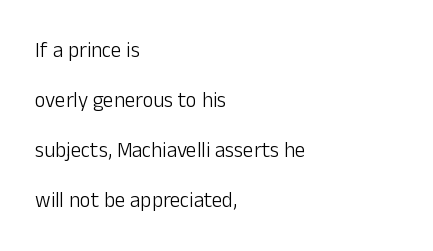
Q: Is the text bold? A: No.
Q: Is the text italic (slanted)? A: No, it is upright.
Q: Is the text underlined? A: No.
Q: How is the paragraph aligned? A: Left-aligned.
Q: Is the spacing between letters normal or unusually wide? A: Normal.
Q: Is the spacing between lines tight, normal or loose? A: Loose.
